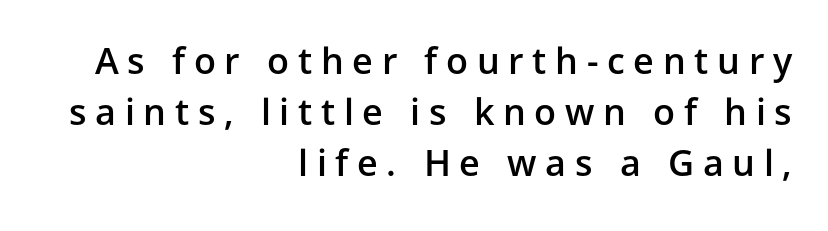
{"serif": "no", "italic": "no", "bold": "semi", "weight": "semibold", "width": "normal", "stroke_contrast": "low", "x_height": "medium", "monospaced": "no", "underline": "no", "align": "right", "line_spacing": "normal", "line_spacing_ratio": 1.41, "letter_spacing": "wide", "letter_spacing_em": 0.24, "glyph_px": 36}
